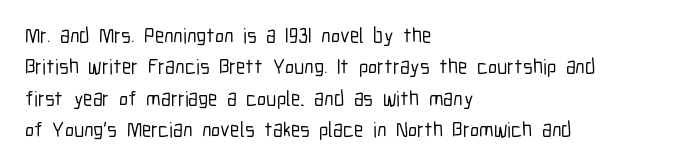
The compositor pushed each line to the left boundary. The designer left line spacing at the default. The rendering keeps characters at their native spacing. No italicization has been applied; the sample stays upright. Clear beneath every line of the passage.
